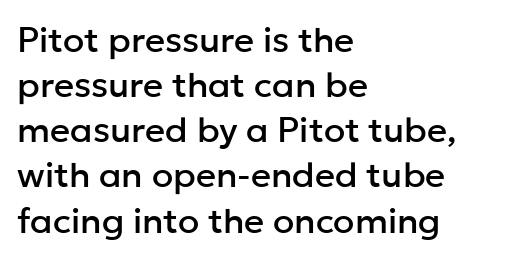
Q: Is the text italic (slanted)? A: No, it is upright.
Q: Is the typeface a serif or a sans-serif typeface? A: Sans-serif.
Q: Is the text underlined? A: No.
Q: How is the paragraph aligned? A: Left-aligned.
Q: Is the spacing between letters normal or unusually wide? A: Normal.
Q: Is the spacing between lines tight, normal or loose? A: Normal.
Q: Width (condensed, normal, or wide)? A: Normal.
Q: Stroke contrast? A: Low.
Q: x-height? A: Medium.
Q: Monospaced? A: No.
